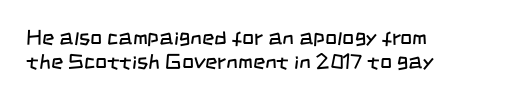
The compositor pushed each line to the left boundary. Weight: not bold — regular or lighter. The rendering keeps characters at their native spacing. Vertical spacing — tight.
